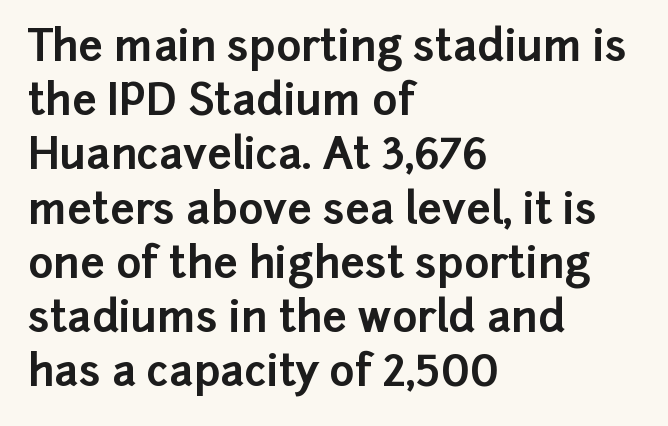
The image shows 43 px bold sans-serif type, upright; set left-aligned, normal line spacing (1.26x), normal letter spacing, not underlined; low stroke contrast and a medium x-height.
